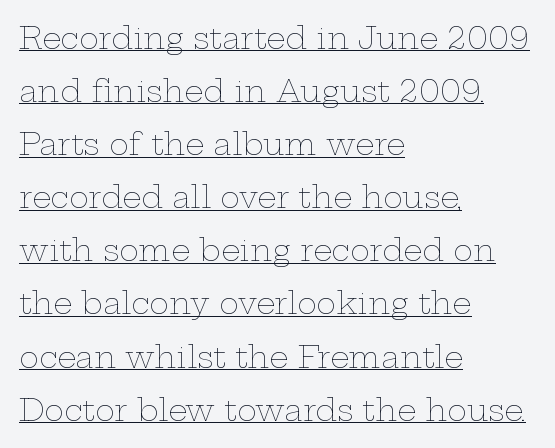
Layout note: lines flush left. Each word holds together tightly as a unit, with standard inter-letter gaps. The strokes are not fattened; the text isn't bold. The passage shown is typed in a proportional face where columns would drift. In designer terms, the underline attribute is active on this setting. Ordinary non-slanted type is in use.
